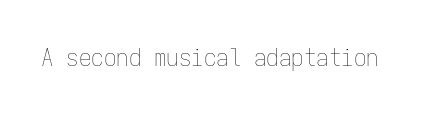
Q: Is the text bold? A: No.
Q: Is the text italic (slanted)? A: No, it is upright.
Q: Is the text underlined? A: No.
Q: Is the spacing between letters normal or unusually wide? A: Normal.
